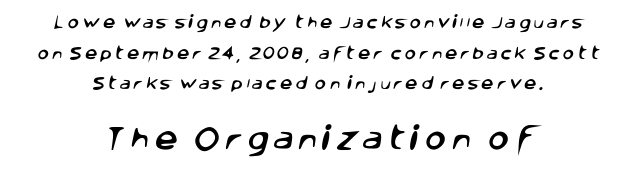
The image shows 26 px text type; set centered, loose line spacing (2.18x), not underlined; the second (bottom) block is 1.86x larger.
